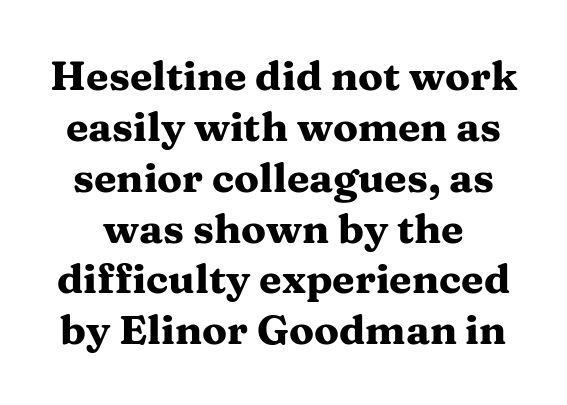
The font family rendered here belongs to the serif group. The passage shown is emphatically bold. This sample has the flowing, uneven cadence of proportional lettering. In terms of posture, this sample is upright. Lines of text with bare space underneath.
